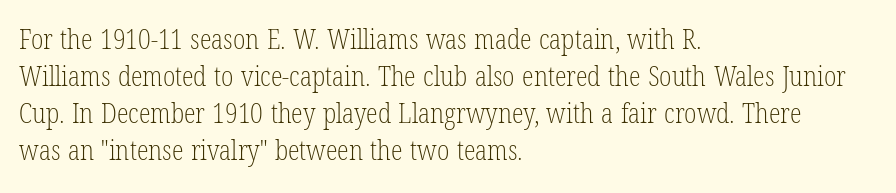
{"italic": "no", "bold": "no", "underline": "no", "align": "left", "line_spacing": "normal", "line_spacing_ratio": 1.37, "letter_spacing": "normal", "letter_spacing_em": 0.0, "glyph_px": 27}
